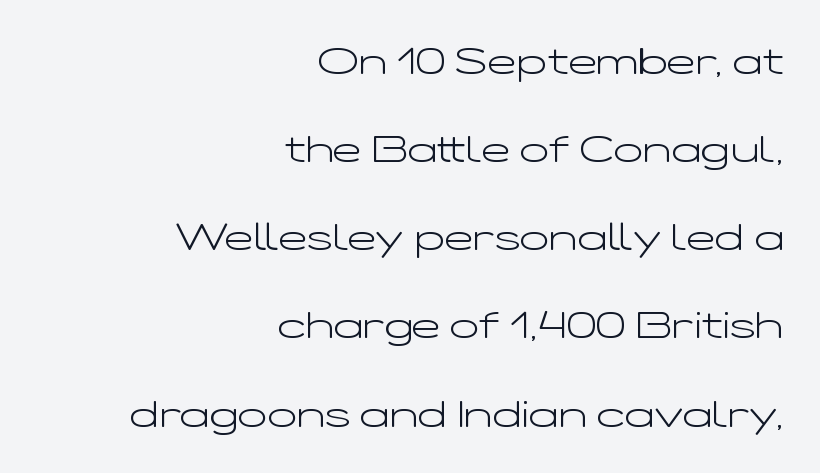
Q: Is the text bold? A: No.
Q: Is the text italic (slanted)? A: No, it is upright.
Q: Is the typeface a serif or a sans-serif typeface? A: Sans-serif.
Q: Is the text underlined? A: No.
Q: How is the paragraph aligned? A: Right-aligned.
Q: Is the spacing between letters normal or unusually wide? A: Normal.
Q: Is the spacing between lines tight, normal or loose? A: Loose.
Q: Width (condensed, normal, or wide)? A: Wide.
Q: Stroke contrast? A: Low.
Q: x-height? A: Medium.
Q: Monospaced? A: No.
